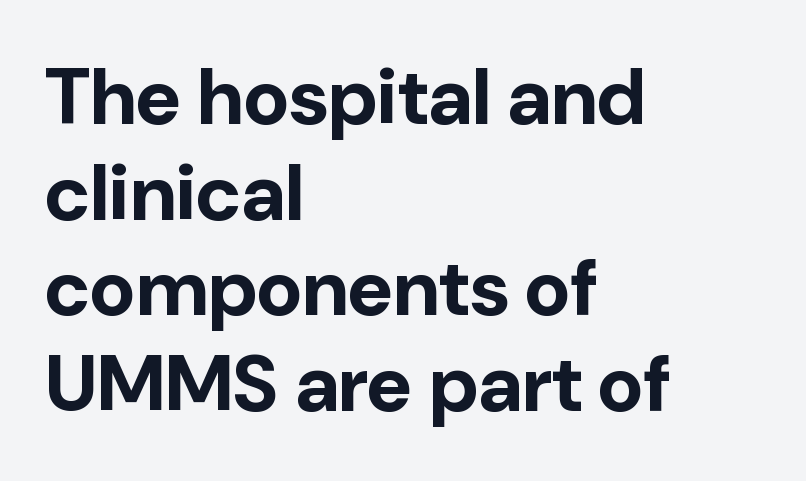
Short note: letters normally spaced. Does the lettering tilt? It doesn't — this is upright. As a designer I'd log this as weight 700, bold. Letterform terminals end flat and unadorned throughout the passage.
